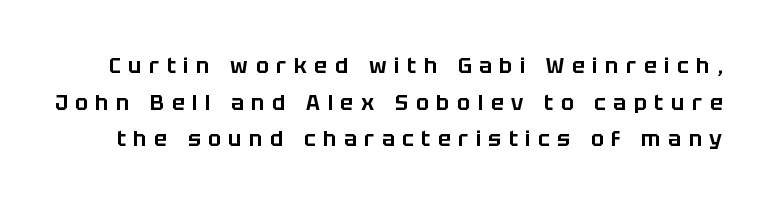
{"italic": "no", "underline": "no", "line_spacing_ratio": 1.75, "letter_spacing": "wide", "letter_spacing_em": 0.37, "glyph_px": 21}
